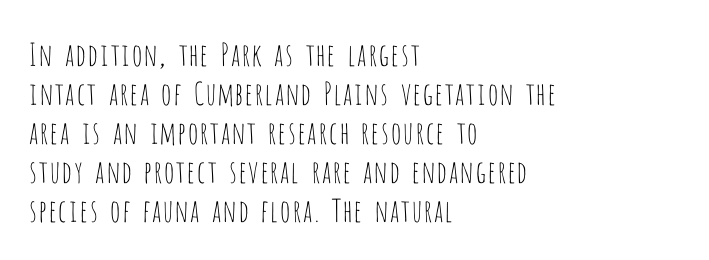
{"serif": "no", "italic": "no", "bold": "no", "weight": "thin", "width": "condensed", "stroke_contrast": "low", "x_height": "large", "monospaced": "no", "underline": "no", "align": "left", "line_spacing": "normal", "line_spacing_ratio": 1.26, "letter_spacing": "normal", "letter_spacing_em": 0.0, "glyph_px": 31}
